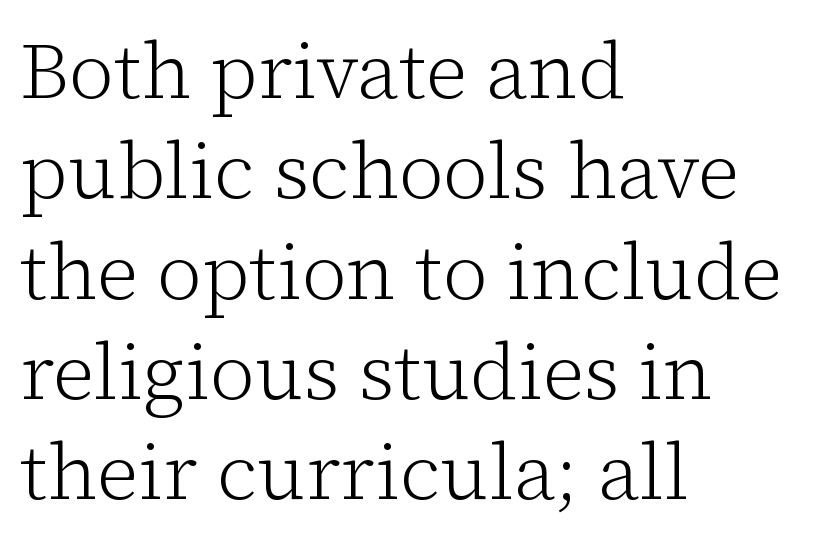
{"serif": "yes", "italic": "no", "bold": "no", "weight": "light", "width": "normal", "stroke_contrast": "low", "x_height": "medium", "monospaced": "no", "underline": "no", "align": "left", "line_spacing": "normal", "line_spacing_ratio": 1.27, "letter_spacing": "normal", "letter_spacing_em": 0.0, "glyph_px": 79}
